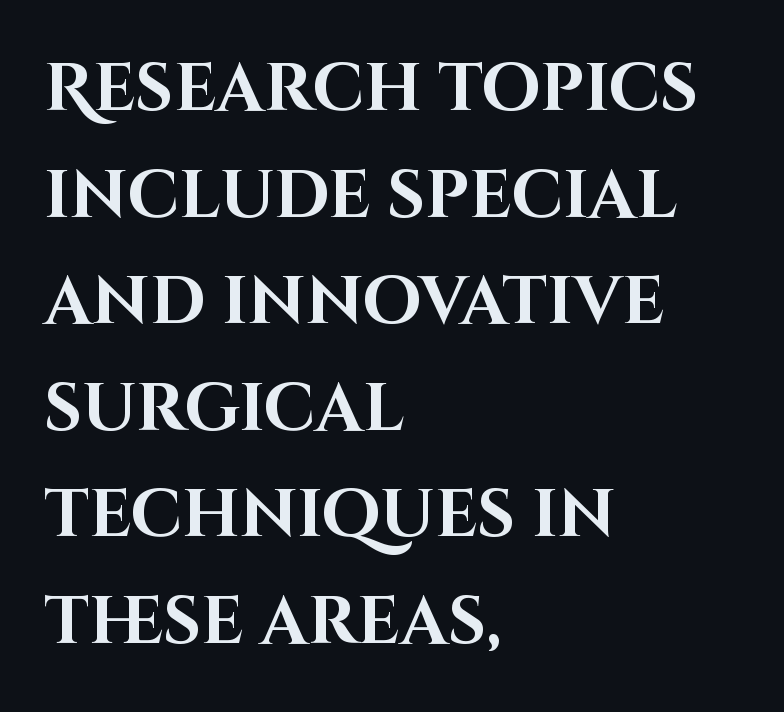
Q: Is the text bold? A: Yes.
Q: Is the text italic (slanted)? A: No, it is upright.
Q: Is the typeface a serif or a sans-serif typeface? A: Sans-serif.
Q: Is the text underlined? A: No.
Q: How is the paragraph aligned? A: Left-aligned.
Q: Is the spacing between letters normal or unusually wide? A: Normal.
Q: Is the spacing between lines tight, normal or loose? A: Normal.
Q: Width (condensed, normal, or wide)? A: Normal.
Q: Stroke contrast? A: High.
Q: x-height? A: Large.
Q: Monospaced? A: No.
